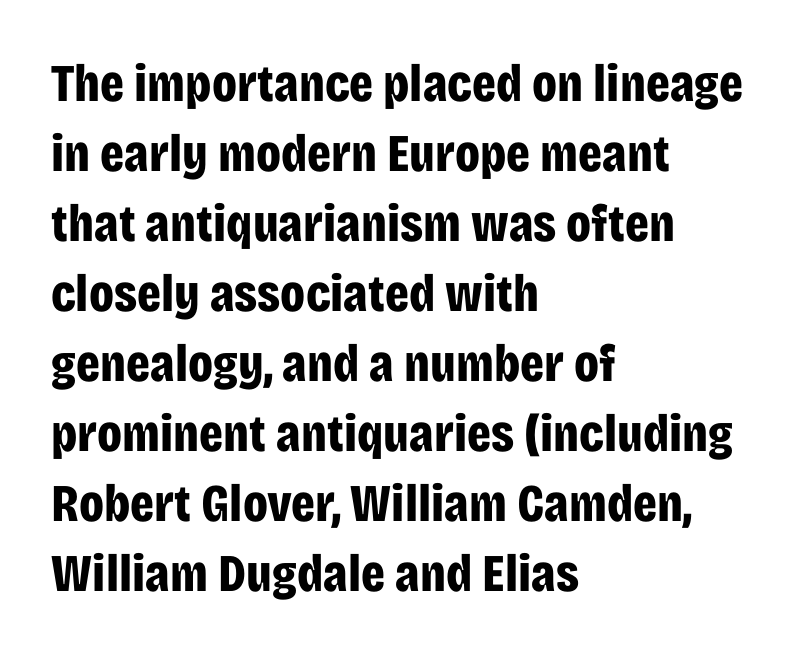
Q: Is the text bold? A: Yes.
Q: Is the text italic (slanted)? A: No, it is upright.
Q: Is the typeface a serif or a sans-serif typeface? A: Sans-serif.
Q: Is the text underlined? A: No.
Q: How is the paragraph aligned? A: Left-aligned.
Q: Is the spacing between letters normal or unusually wide? A: Normal.
Q: Is the spacing between lines tight, normal or loose? A: Normal.
Q: Width (condensed, normal, or wide)? A: Condensed.
Q: Stroke contrast? A: Low.
Q: x-height? A: Large.
Q: Monospaced? A: No.
